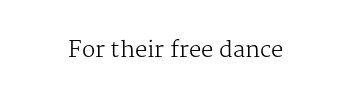
{"italic": "no", "bold": "no", "underline": "no", "letter_spacing": "normal", "letter_spacing_em": 0.0, "glyph_px": 22}
